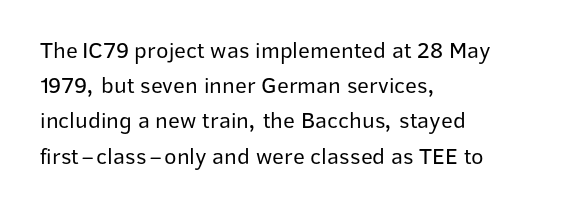
Q: Is the text bold? A: No.
Q: Is the text italic (slanted)? A: No, it is upright.
Q: Is the text underlined? A: No.
Q: How is the paragraph aligned? A: Left-aligned.
Q: Is the spacing between letters normal or unusually wide? A: Normal.
Q: Is the spacing between lines tight, normal or loose? A: Normal.
